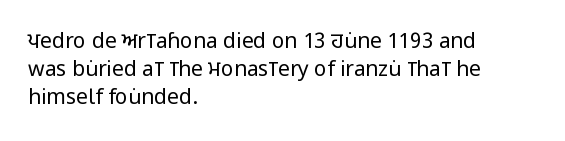
The paragraph has a hard left edge and a soft right edge. Rows of type keep a routine distance in the vertical direction. The letters sit at their default tracking, neither squeezed nor spread. Posture: vertical.
